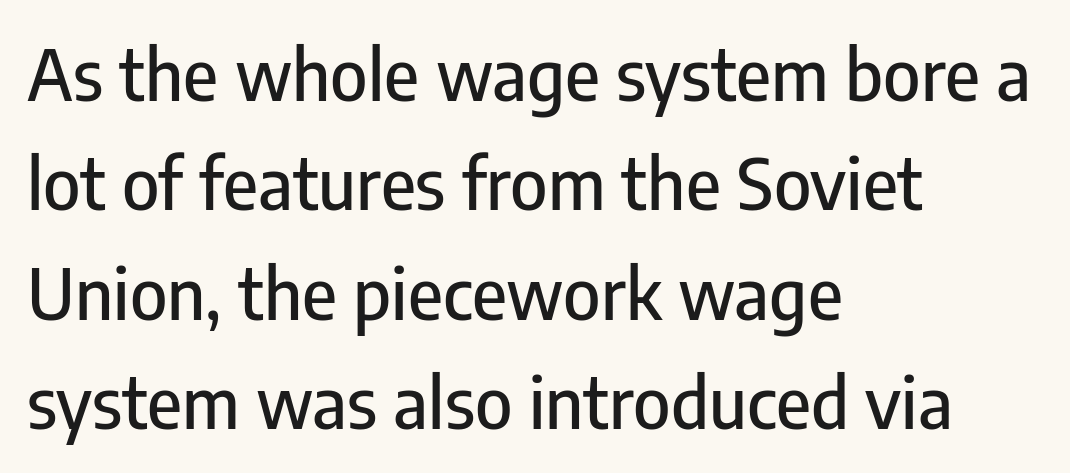
The image shows 71 px condensed sans-serif type, upright; set left-aligned, normal line spacing (1.54x), normal letter spacing, not underlined; low stroke contrast and a medium x-height.
